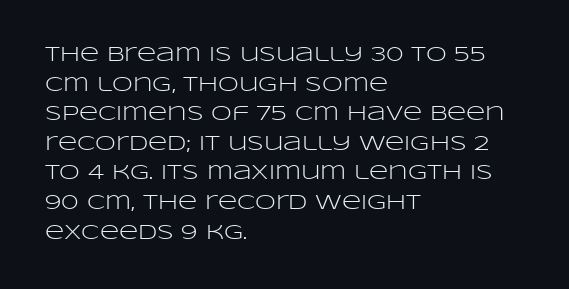
Q: Is the text bold? A: No.
Q: Is the text italic (slanted)? A: No, it is upright.
Q: Is the text underlined? A: No.
Q: How is the paragraph aligned? A: Left-aligned.
Q: Is the spacing between letters normal or unusually wide? A: Normal.
Q: Is the spacing between lines tight, normal or loose? A: Normal.
